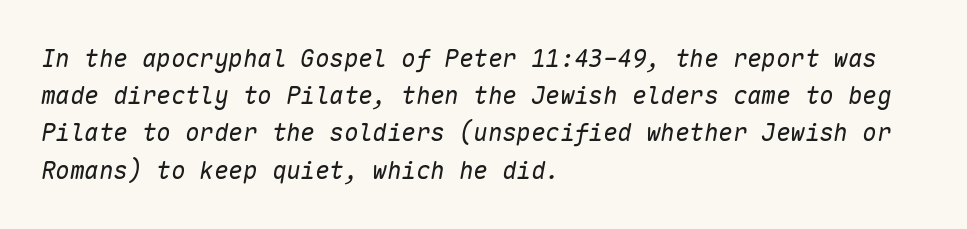
{"italic": "yes", "lean": "right", "slant_degrees": 10, "bold": "no", "underline": "no", "align": "left", "line_spacing": "normal", "line_spacing_ratio": 1.55, "letter_spacing": "normal", "letter_spacing_em": 0.0, "glyph_px": 24}
